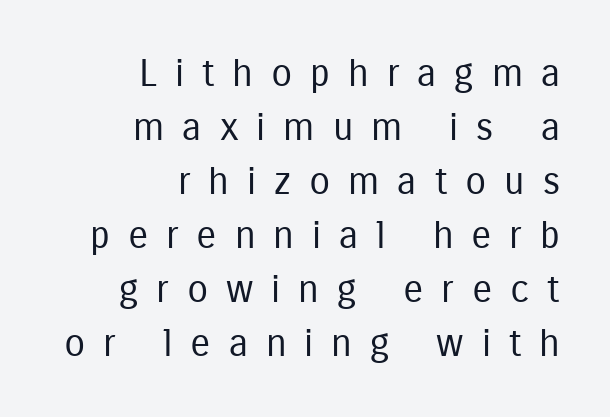
The image shows 38 px regular-weight, condensed sans-serif type, upright; set right-aligned, normal line spacing (1.42x), unusually wide letter spacing (+0.47 em), not underlined; low stroke contrast and a medium x-height.
